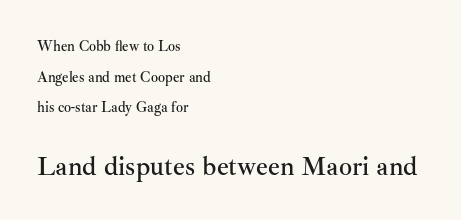
Q: Is the text italic (slanted)? A: No, it is upright.
Q: Is the text underlined? A: No.
Q: How is the paragraph aligned? A: Left-aligned.
Q: Is the spacing between letters normal or unusually wide? A: Normal.
Q: Is the spacing between lines tight, normal or loose? A: Loose.
Q: Which block of text is set in a larger size, the first (top) or the second (bottom)? A: The second (bottom) one.
